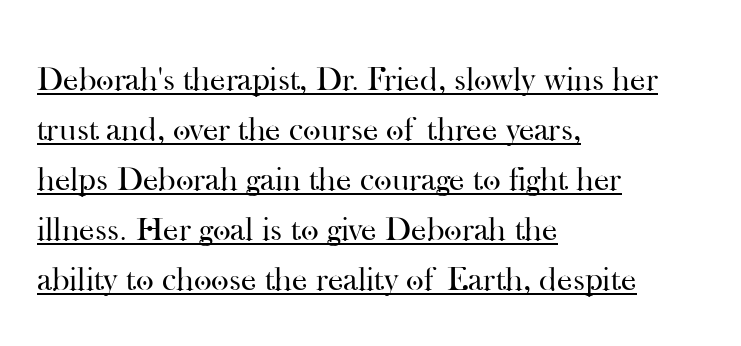
Q: Is the text bold? A: No.
Q: Is the text italic (slanted)? A: No, it is upright.
Q: Is the typeface a serif or a sans-serif typeface? A: Serif.
Q: Is the text underlined? A: Yes.
Q: How is the paragraph aligned? A: Left-aligned.
Q: Is the spacing between letters normal or unusually wide? A: Normal.
Q: Is the spacing between lines tight, normal or loose? A: Normal.
Q: Width (condensed, normal, or wide)? A: Normal.
Q: Stroke contrast? A: High.
Q: x-height? A: Small.
Q: Monospaced? A: No.
